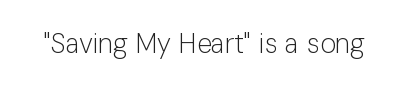
The image shows 27 px text type, upright; set normal letter spacing, not underlined.
